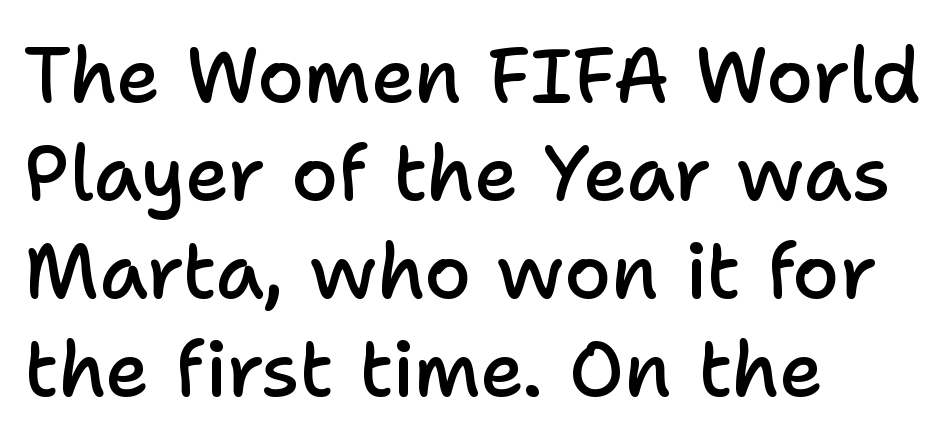
Q: Is the text bold? A: Semi-bold.
Q: Is the text italic (slanted)? A: No, it is upright.
Q: Is the typeface a serif or a sans-serif typeface? A: Sans-serif.
Q: Is the text underlined? A: No.
Q: How is the paragraph aligned? A: Left-aligned.
Q: Is the spacing between letters normal or unusually wide? A: Normal.
Q: Is the spacing between lines tight, normal or loose? A: Normal.
Q: Width (condensed, normal, or wide)? A: Normal.
Q: Stroke contrast? A: Low.
Q: x-height? A: Medium.
Q: Monospaced? A: No.
